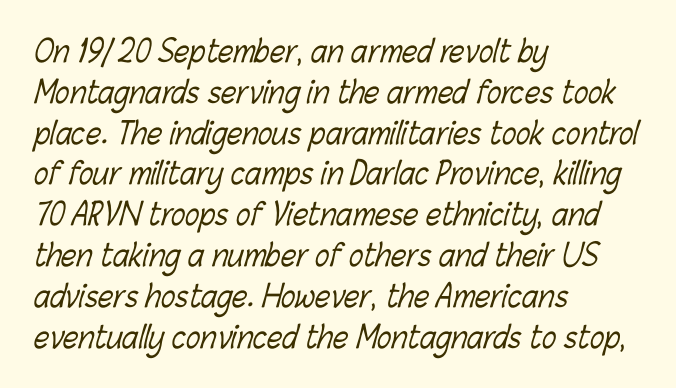
Layout note: lines flush left. Looks like regular typesetting: each glyph gets only the width it needs. Caption: standard tracking, unaltered. Honestly, the row spacing looks completely unremarkable. Weight: in the light-to-regular range.
